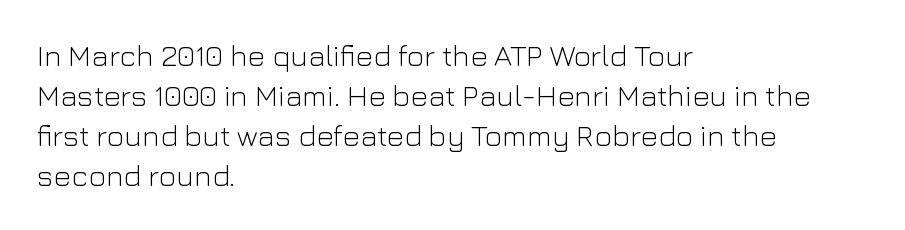
Descenders hang freely into open space. Is there any slant? The stems are plumb. A student would call this left alignment; a typographer would say flush left, rag right. The passage shown is typed in a proportional face where columns would drift. The designer left line spacing at the default.
